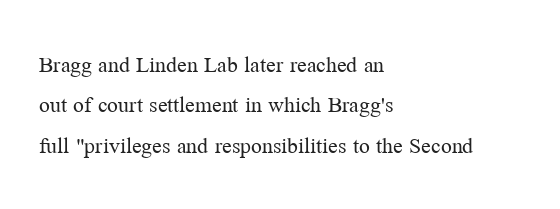
{"italic": "no", "bold": "no", "underline": "no", "align": "left", "line_spacing": "normal", "line_spacing_ratio": 1.68, "letter_spacing": "normal", "letter_spacing_em": 0.0, "glyph_px": 24}
